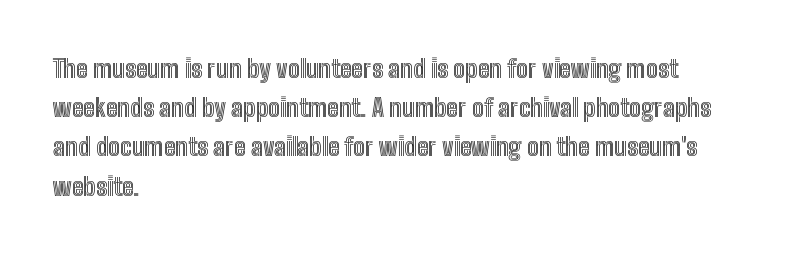
{"italic": "no", "underline": "no", "align": "left", "line_spacing": "normal", "line_spacing_ratio": 1.57, "letter_spacing": "normal", "letter_spacing_em": 0.0, "glyph_px": 25}
